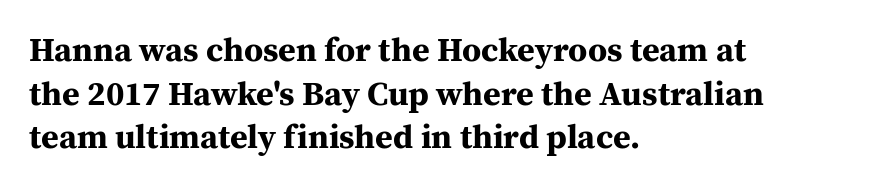
The image shows 34 px bold serif type, upright; set left-aligned, normal line spacing (1.28x), normal letter spacing, not underlined; medium stroke contrast and a medium x-height.
